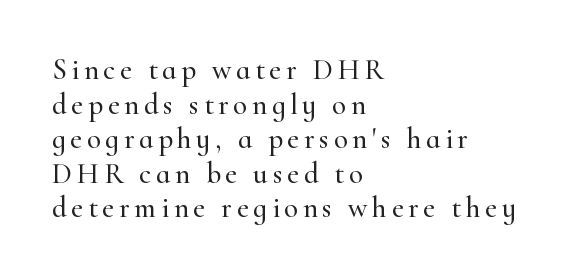
Here the designer chose a conventional face with non-uniform glyph widths. Lines of text with bare space underneath. Leftover space on each line is placed entirely after the last word. Is there any slant? The stems are plumb.
